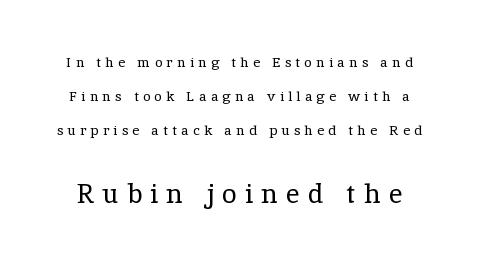
The tracking jumps out immediately: characters are airy and widely separated. These lines stand farther apart than default settings would place them. Visually, the bottom section dominates because its glyphs are scaled up. Rendered with straight, roman letterforms. Each stroke keeps to a modest, everyday thickness or less.
